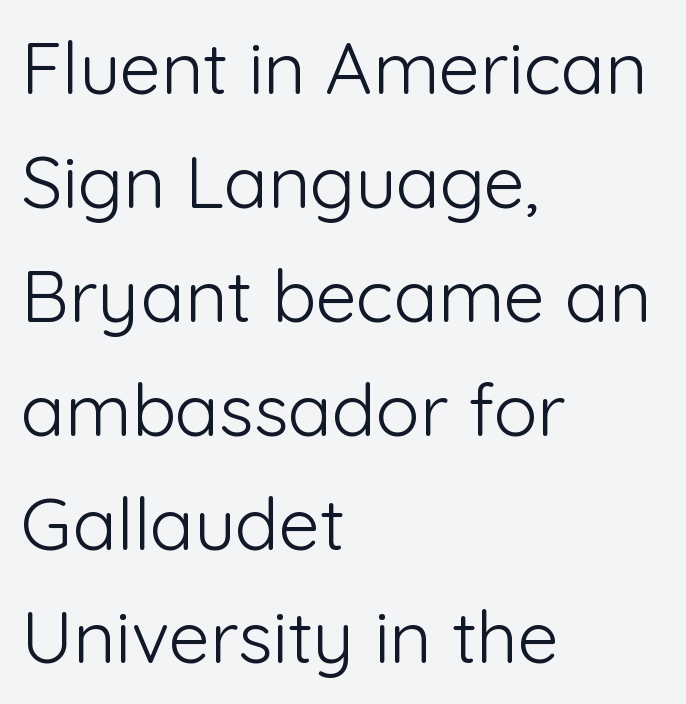
Q: Is the text bold? A: No.
Q: Is the text italic (slanted)? A: No, it is upright.
Q: Is the typeface a serif or a sans-serif typeface? A: Sans-serif.
Q: Is the text underlined? A: No.
Q: How is the paragraph aligned? A: Left-aligned.
Q: Is the spacing between letters normal or unusually wide? A: Normal.
Q: Is the spacing between lines tight, normal or loose? A: Normal.
Q: Width (condensed, normal, or wide)? A: Normal.
Q: Stroke contrast? A: Low.
Q: x-height? A: Medium.
Q: Monospaced? A: No.
